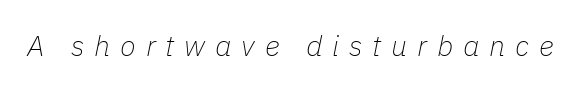
{"italic": "yes", "lean": "right", "slant_degrees": 11, "bold": "no", "weight": "thin", "width": "normal", "stroke_contrast": "low", "x_height": "medium", "monospaced": "no", "underline": "no", "letter_spacing": "wide", "letter_spacing_em": 0.34, "glyph_px": 29}
